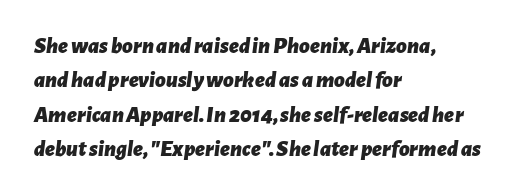
The image shows 23 px bold type, italic (leaning right); set left-aligned, normal line spacing (1.5x), normal letter spacing, not underlined.
